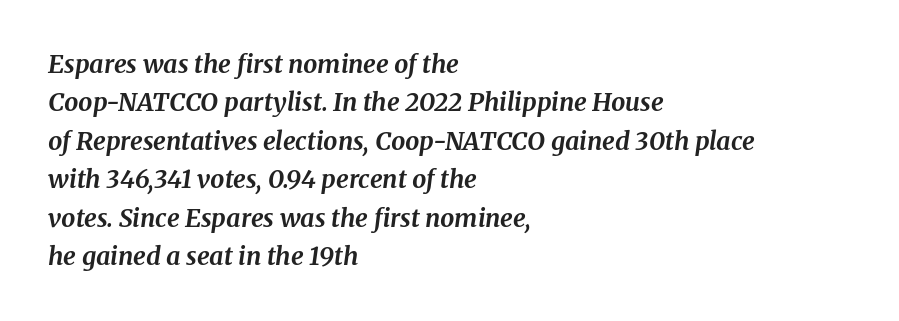
The image shows 25 px bold type, italic (leaning right); set left-aligned, normal line spacing (1.54x), normal letter spacing, not underlined.
